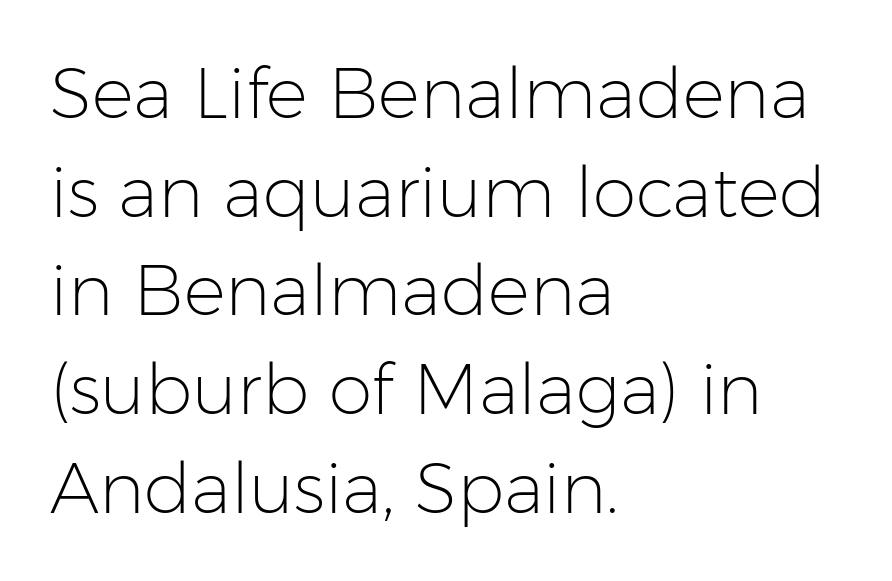
Q: Is the text bold? A: No.
Q: Is the text italic (slanted)? A: No, it is upright.
Q: Is the typeface a serif or a sans-serif typeface? A: Sans-serif.
Q: Is the text underlined? A: No.
Q: How is the paragraph aligned? A: Left-aligned.
Q: Is the spacing between letters normal or unusually wide? A: Normal.
Q: Is the spacing between lines tight, normal or loose? A: Normal.
Q: Width (condensed, normal, or wide)? A: Normal.
Q: Stroke contrast? A: Low.
Q: x-height? A: Medium.
Q: Monospaced? A: No.
